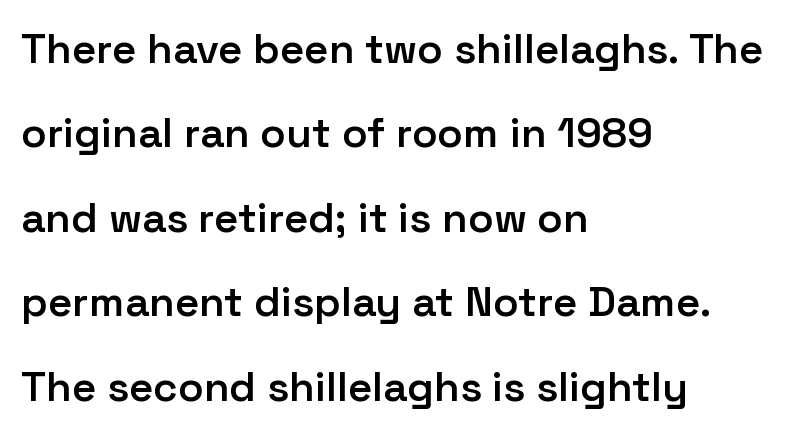
The image shows 42 px semibold sans-serif type, upright; set left-aligned, loose line spacing (2.01x), normal letter spacing, not underlined; low stroke contrast and a medium x-height.
